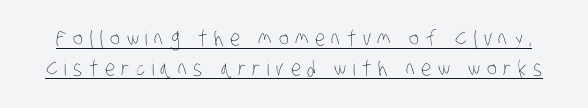
Q: Is the text bold? A: No.
Q: Is the text underlined? A: Yes.
Q: Is the spacing between letters normal or unusually wide? A: Unusually wide.
Q: Is the spacing between lines tight, normal or loose? A: Normal.
